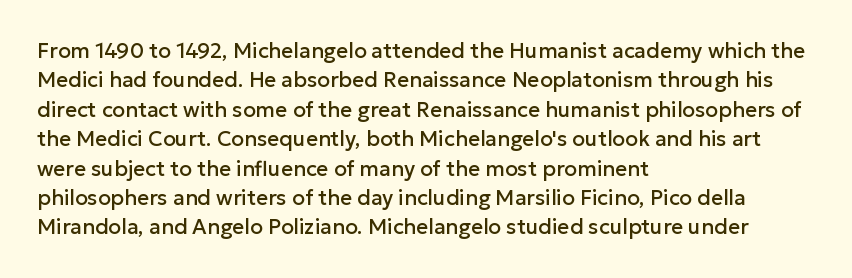
The image shows 21 px text type, upright; set left-aligned, normal line spacing (1.4x), normal letter spacing, not underlined.
